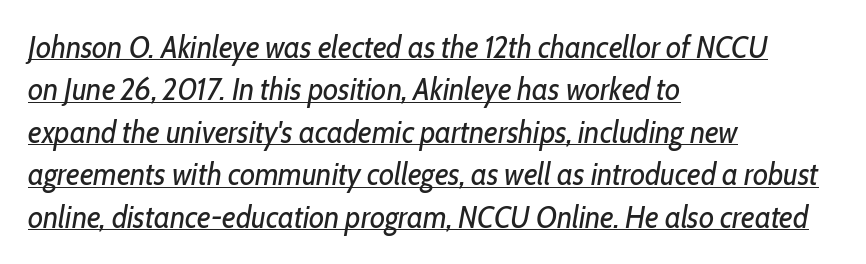
{"italic": "yes", "lean": "right", "slant_degrees": 10, "bold": "no", "weight": "regular", "width": "condensed", "stroke_contrast": "low", "x_height": "medium", "monospaced": "no", "underline": "yes", "align": "left", "line_spacing": "normal", "line_spacing_ratio": 1.37, "letter_spacing": "normal", "letter_spacing_em": 0.0, "glyph_px": 31}
